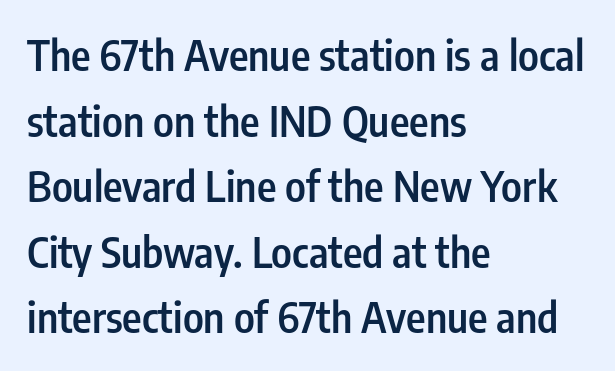
{"serif": "no", "italic": "no", "bold": "semi", "weight": "semibold", "width": "condensed", "stroke_contrast": "low", "x_height": "medium", "monospaced": "no", "underline": "no", "align": "left", "line_spacing": "normal", "line_spacing_ratio": 1.56, "letter_spacing": "normal", "letter_spacing_em": 0.0, "glyph_px": 42}
